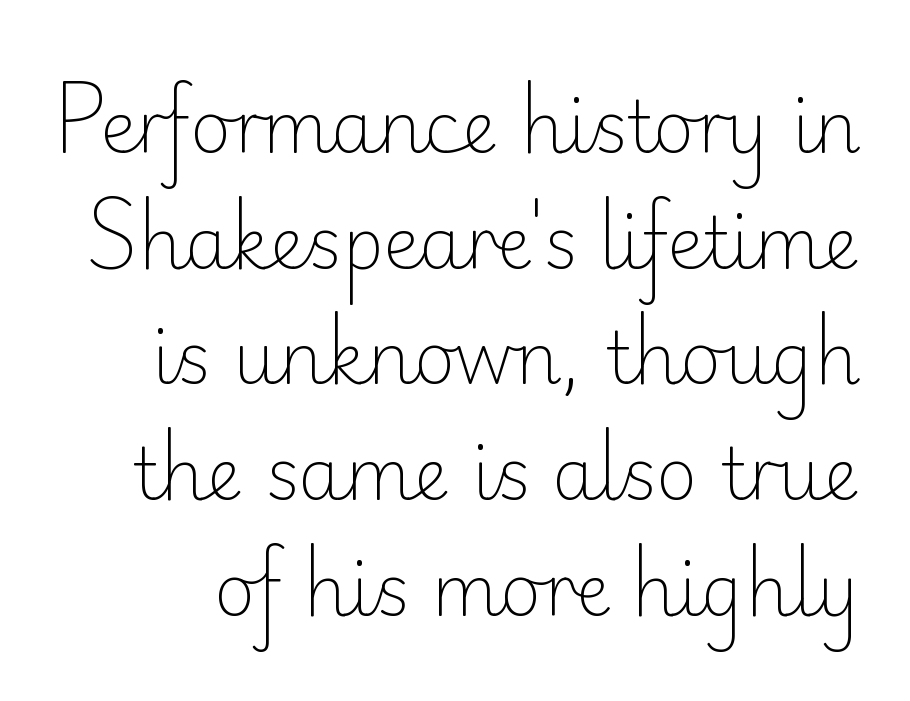
{"serif": "no", "italic": "no", "bold": "no", "weight": "light", "width": "normal", "stroke_contrast": "low", "x_height": "small", "monospaced": "no", "underline": "no", "line_spacing": "normal", "line_spacing_ratio": 1.63, "letter_spacing": "normal", "letter_spacing_em": 0.0, "glyph_px": 71}
